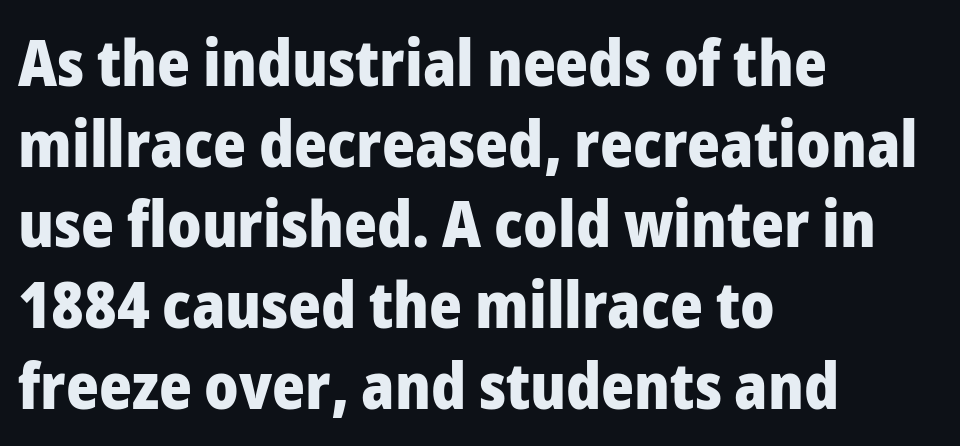
Q: Is the text bold? A: Yes.
Q: Is the text italic (slanted)? A: No, it is upright.
Q: Is the typeface a serif or a sans-serif typeface? A: Sans-serif.
Q: Is the text underlined? A: No.
Q: How is the paragraph aligned? A: Left-aligned.
Q: Is the spacing between letters normal or unusually wide? A: Normal.
Q: Is the spacing between lines tight, normal or loose? A: Normal.
Q: Width (condensed, normal, or wide)? A: Normal.
Q: Stroke contrast? A: Low.
Q: x-height? A: Medium.
Q: Monospaced? A: No.
